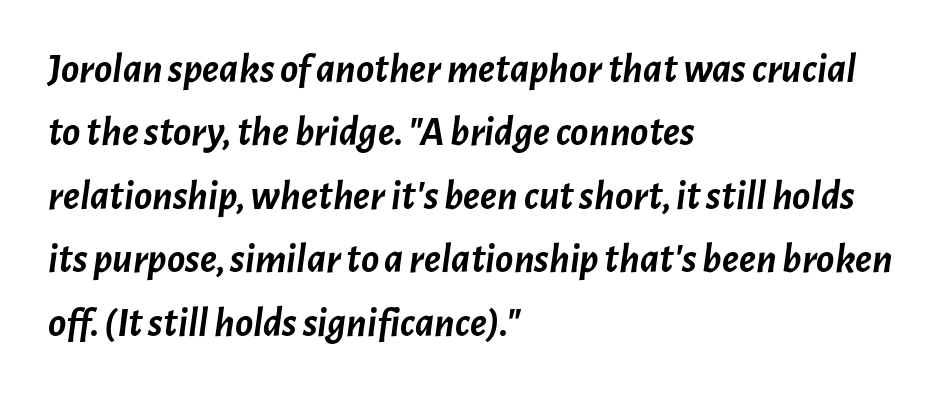
The image shows 42 px semibold type, italic (leaning right); set left-aligned, normal line spacing (1.51x), normal letter spacing, not underlined; low stroke contrast and a medium x-height.
